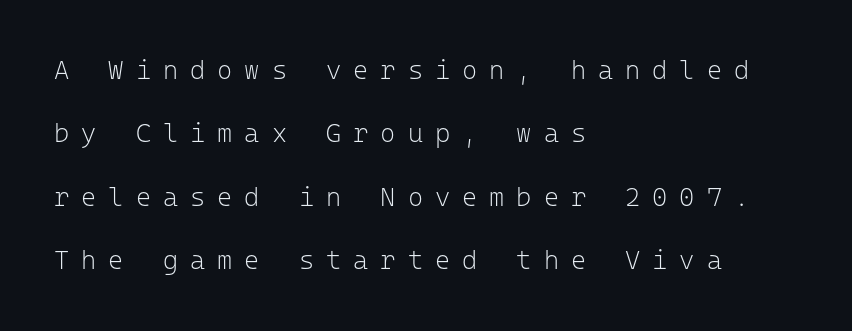
The image shows 26 px text type, upright; set left-aligned, loose line spacing (2.44x), unusually wide letter spacing (+0.46 em), not underlined.
